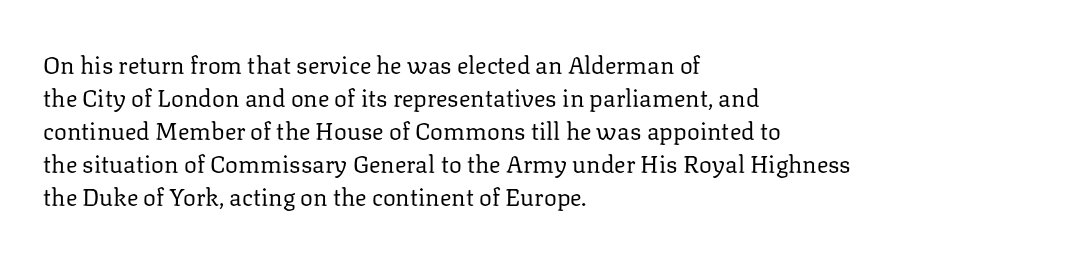
Q: Is the text bold? A: No.
Q: Is the text italic (slanted)? A: No, it is upright.
Q: Is the text underlined? A: No.
Q: How is the paragraph aligned? A: Left-aligned.
Q: Is the spacing between letters normal or unusually wide? A: Normal.
Q: Is the spacing between lines tight, normal or loose? A: Normal.
